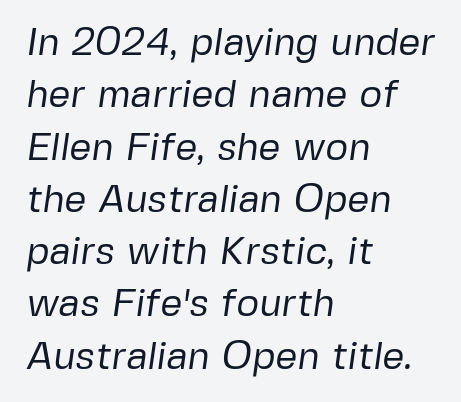
The image shows 39 px regular-weight sans-serif type; set left-aligned, normal line spacing (1.34x), normal letter spacing, not underlined; low stroke contrast and a medium x-height.
